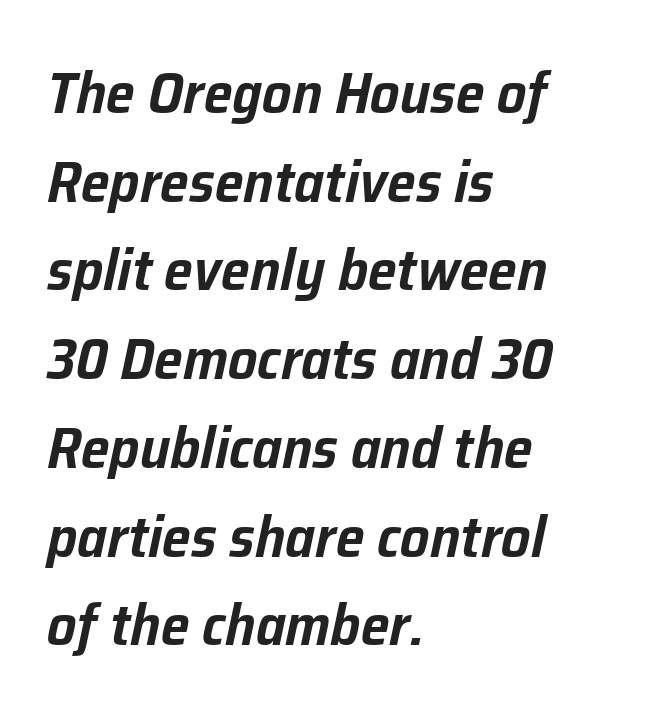
{"italic": "yes", "lean": "right", "slant_degrees": 12, "width": "normal", "stroke_contrast": "low", "x_height": "medium", "monospaced": "no", "underline": "no", "align": "left", "line_spacing": "normal", "line_spacing_ratio": 1.53, "letter_spacing": "normal", "letter_spacing_em": 0.0, "glyph_px": 58}
